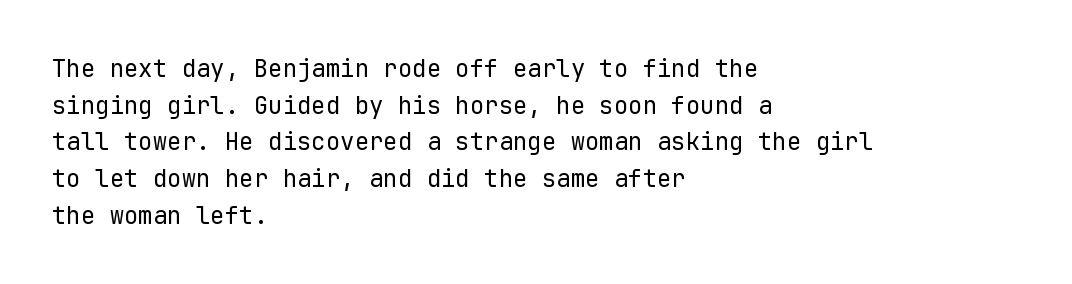
Standard letterfit; no display-style spreading of the glyphs. No chunkiness to these letters — they're not bold. This is roman type, the default non-slanted kind. Does the copy run flush right? No — it runs flush left.
